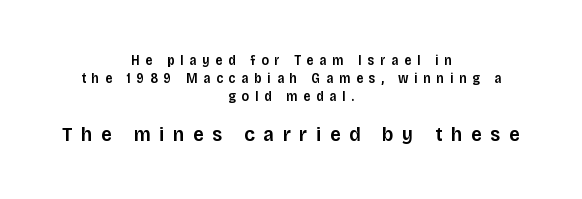
The image shows 21 px text type, upright; set centered, normal line spacing (1.27x), unusually wide letter spacing (+0.41 em), not underlined; the second (bottom) block is 1.5x larger.
